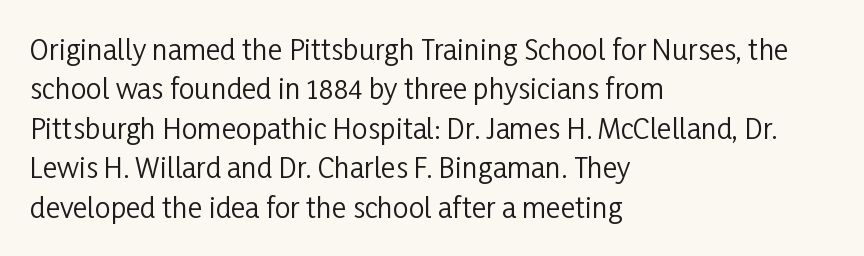
Each letter keeps its own natural width here, so spacing adapts to shape. Is there any slant? The stems are plumb. The strip under each line holds only bare page. The line-height multiplier appears to be the usual default.
